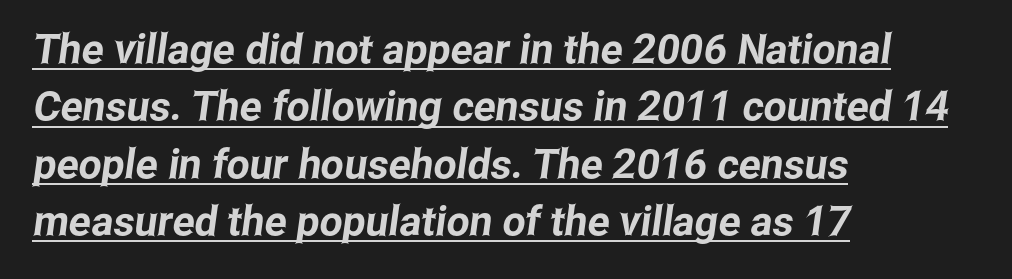
The image shows 41 px condensed sans-serif type; set left-aligned, normal line spacing (1.4x), normal letter spacing, underlined; low stroke contrast and a medium x-height.
